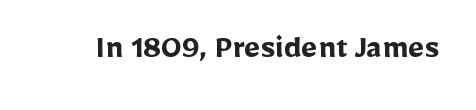
A typesetter would call this zero additional tracking. Proportional: the letters do not fall into vertical columns. Any mark beneath the type? The region is blank. Stroke thickness is high; the sample reads as a true bold. The passage shown is typeset with a sans-serif family.
